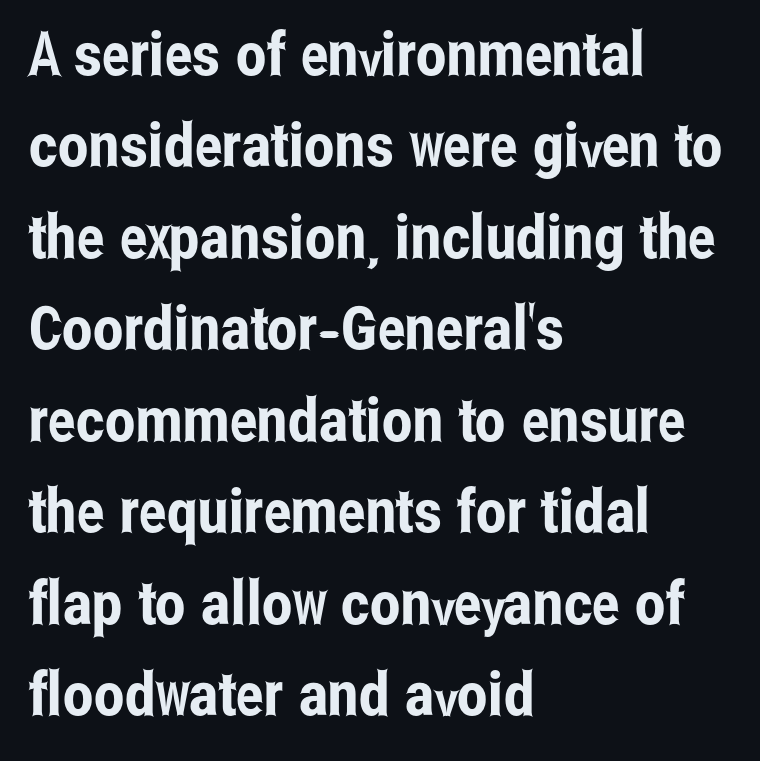
In terms of letterspacing, this is plain default setting. Vertically, the passage feels balanced, rows spaced as you'd expect. Left-aligned paragraph, ragged on the right. Check under the words: just untouched page. Check where the strokes stop: nothing finishes them off — pure sans.
